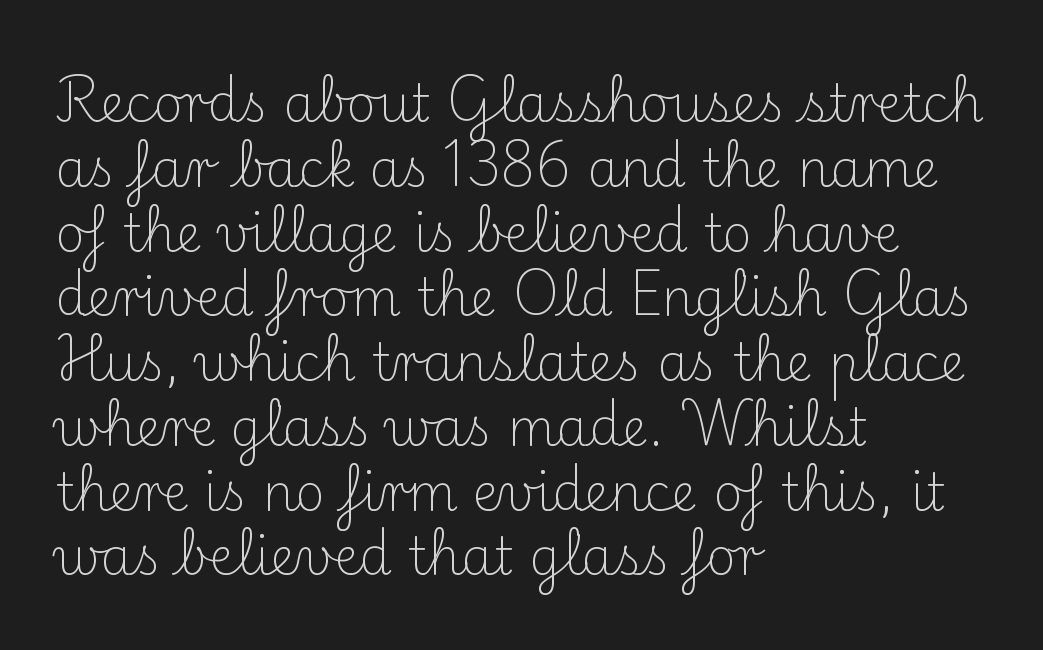
The image shows 51 px light serif type, upright; set left-aligned, normal line spacing (1.27x), normal letter spacing, not underlined; medium stroke contrast and a small x-height.
